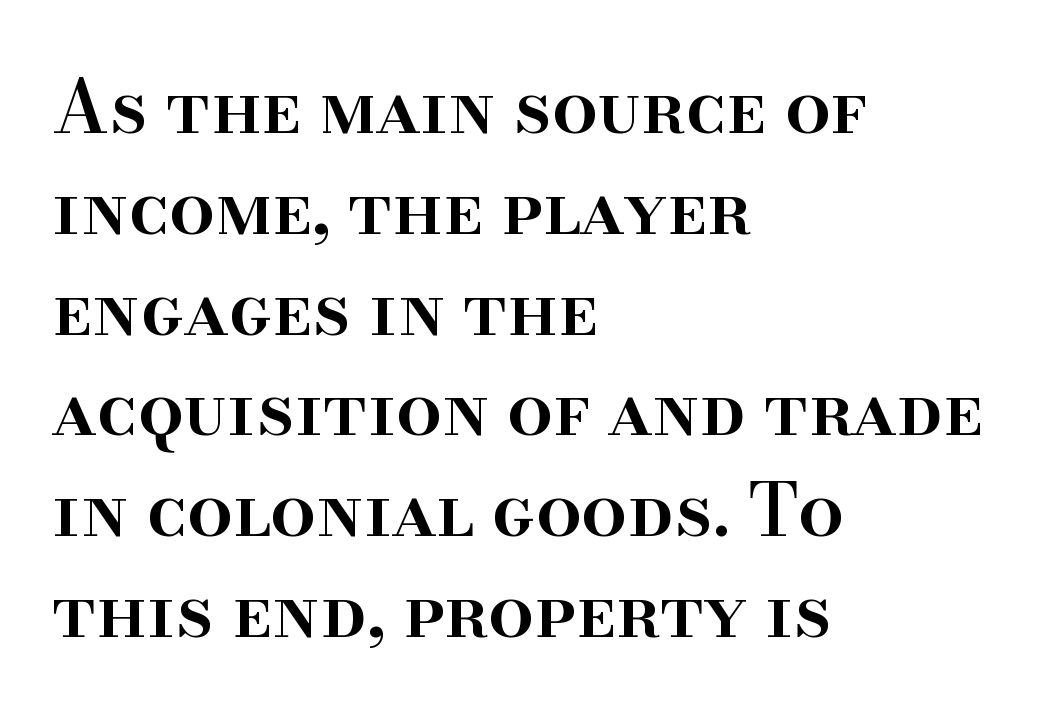
The image shows 72 px semibold serif type, upright; set left-aligned, normal line spacing (1.4x), normal letter spacing, not underlined; high stroke contrast and a small x-height.
